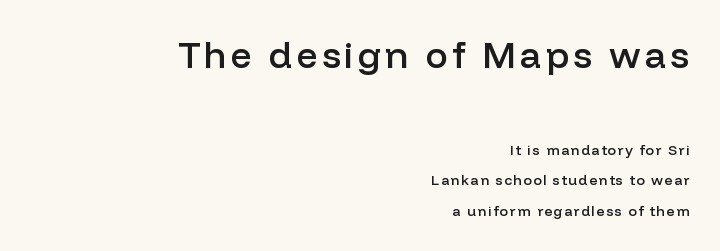
{"serif": "no", "italic": "no", "bold": "semi", "weight": "semibold", "width": "normal", "stroke_contrast": "low", "x_height": "medium", "monospaced": "no", "underline": "no", "align": "right", "line_spacing": "loose", "line_spacing_ratio": 2.17, "larger_block": "first", "size_ratio": 2.64, "glyph_px": 37}
